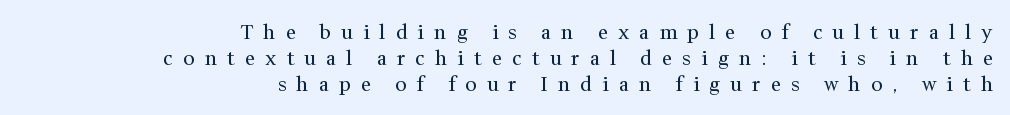
Q: Is the text bold? A: No.
Q: Is the text italic (slanted)? A: No, it is upright.
Q: Is the text underlined? A: No.
Q: How is the paragraph aligned? A: Right-aligned.
Q: Is the spacing between letters normal or unusually wide? A: Unusually wide.
Q: Is the spacing between lines tight, normal or loose? A: Normal.
